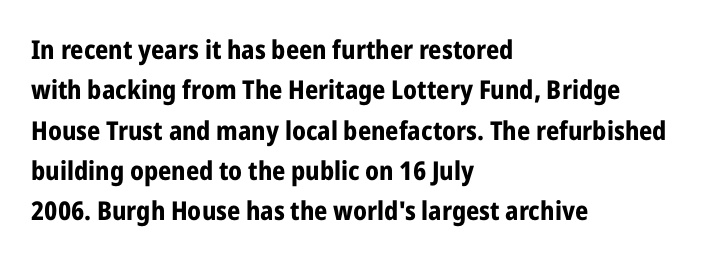
The image shows 26 px bold type, upright; set left-aligned, normal line spacing (1.55x), normal letter spacing, not underlined.
